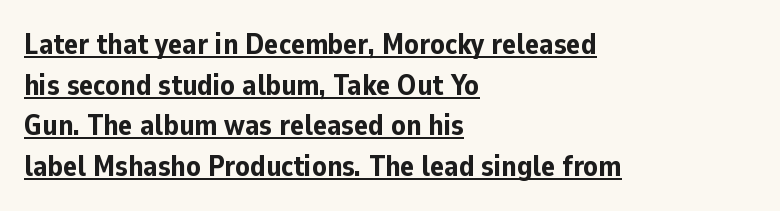
The image shows 29 px bold sans-serif type, upright; set left-aligned, normal line spacing (1.4x), normal letter spacing, underlined; low stroke contrast and a medium x-height.
